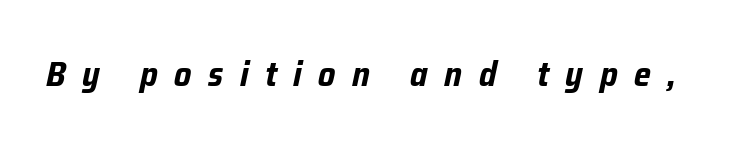
Q: Is the text bold? A: Yes.
Q: Is the text italic (slanted)? A: Yes, it leans right by about 12 degrees.
Q: Is the text underlined? A: No.
Q: Is the spacing between letters normal or unusually wide? A: Unusually wide.
Q: Width (condensed, normal, or wide)? A: Condensed.
Q: Stroke contrast? A: Low.
Q: x-height? A: Medium.
Q: Monospaced? A: No.
